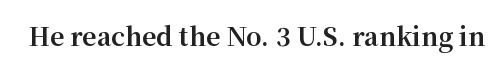
Underlining? Definitely not there. Strong, thick strokes mark this as bold type. This sample uses an upright cut, with every glyph sitting square on the baseline. A typesetter would call this zero additional tracking.
